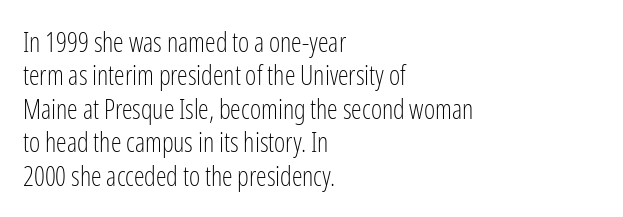
No letter is thick-stroked: the sample isn't bold. This rendering leaves character spacing at its baseline value. A bare baseline throughout the passage. Line beginnings align vertically; line endings do not. This sample uses an upright cut, with every glyph sitting square on the baseline.
